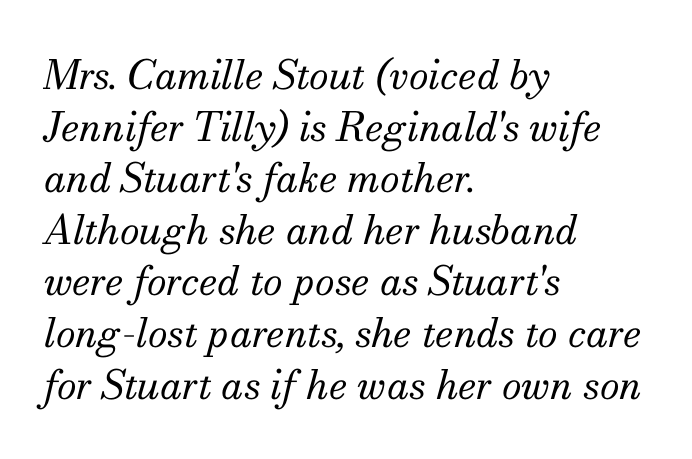
{"serif": "yes", "italic": "yes", "lean": "right", "slant_degrees": 13, "bold": "no", "weight": "regular", "width": "normal", "stroke_contrast": "medium", "x_height": "small", "monospaced": "no", "underline": "no", "align": "left", "line_spacing": "normal", "line_spacing_ratio": 1.29, "letter_spacing": "normal", "letter_spacing_em": 0.0, "glyph_px": 40}
